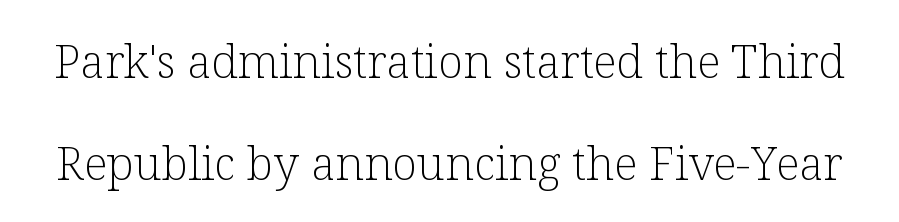
{"serif": "yes", "italic": "no", "bold": "no", "weight": "light", "width": "normal", "stroke_contrast": "low", "x_height": "medium", "monospaced": "no", "underline": "no", "line_spacing": "loose", "line_spacing_ratio": 2.21, "letter_spacing": "normal", "letter_spacing_em": 0.0, "glyph_px": 46}
